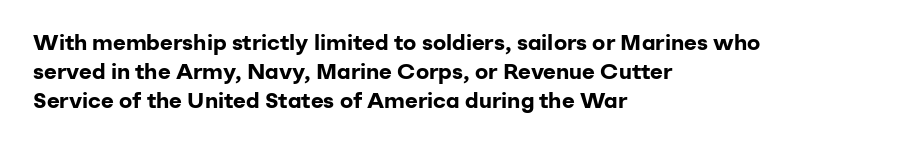
{"italic": "no", "bold": "yes", "underline": "no", "align": "left", "line_spacing": "normal", "line_spacing_ratio": 1.31, "letter_spacing": "normal", "letter_spacing_em": 0.0, "glyph_px": 22}
